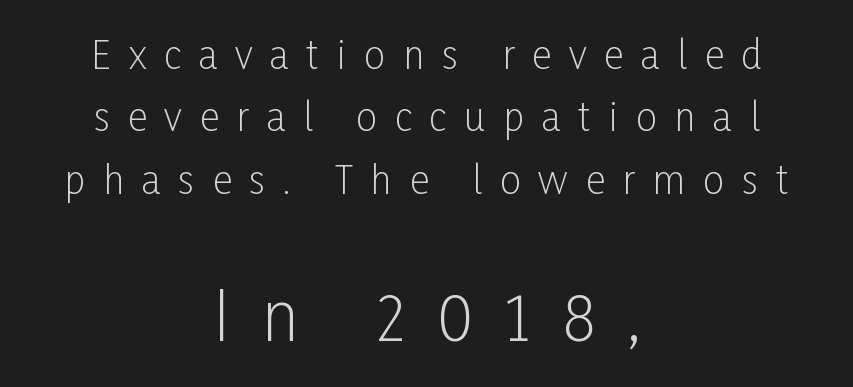
Rows of type keep a routine distance in the vertical direction. Here the designer chose a conventional face with non-uniform glyph widths. The letterforms sit at book weight or below. This is roman type, the default non-slanted kind.
